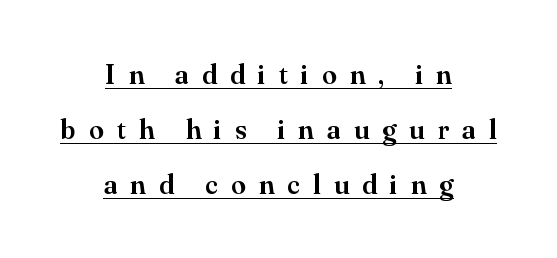
{"serif": "yes", "italic": "no", "bold": "semi", "weight": "semibold", "width": "normal", "stroke_contrast": "medium", "x_height": "small", "monospaced": "no", "underline": "yes", "align": "center", "line_spacing": "loose", "line_spacing_ratio": 1.9, "letter_spacing": "wide", "letter_spacing_em": 0.46, "glyph_px": 29}
